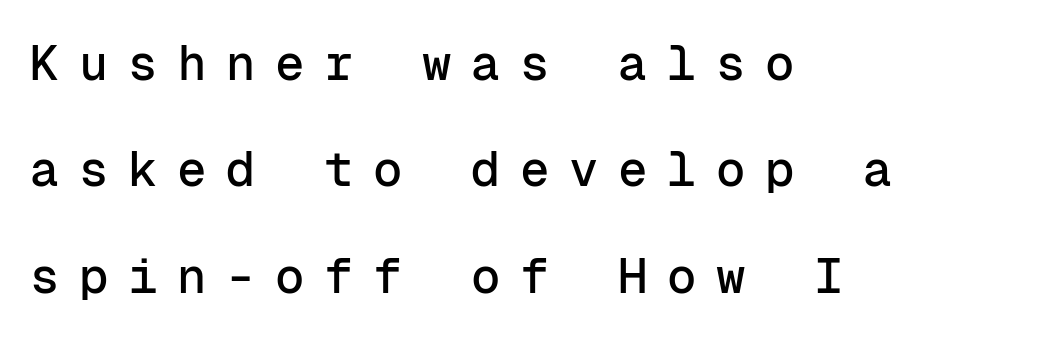
The image shows 49 px sans-serif type, upright, monospaced; set left-aligned, loose line spacing (2.17x), unusually wide letter spacing (+0.4 em), not underlined; low stroke contrast and a medium x-height.
